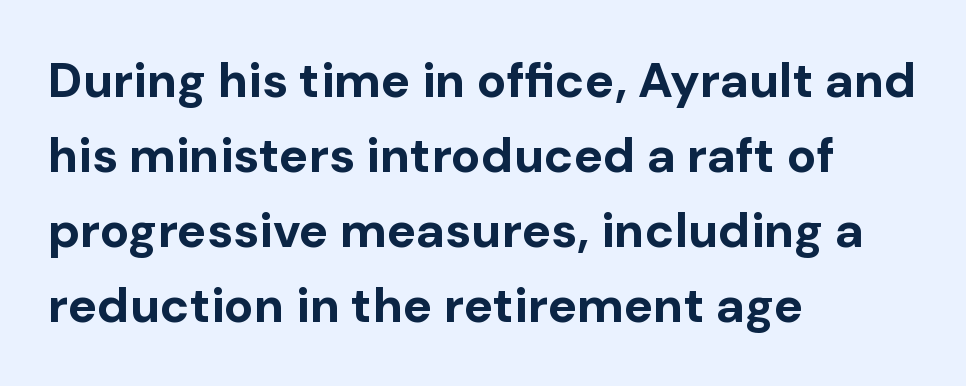
Q: Is the text bold? A: Yes.
Q: Is the text italic (slanted)? A: No, it is upright.
Q: Is the typeface a serif or a sans-serif typeface? A: Sans-serif.
Q: Is the text underlined? A: No.
Q: How is the paragraph aligned? A: Left-aligned.
Q: Is the spacing between letters normal or unusually wide? A: Normal.
Q: Is the spacing between lines tight, normal or loose? A: Normal.
Q: Width (condensed, normal, or wide)? A: Normal.
Q: Stroke contrast? A: Low.
Q: x-height? A: Medium.
Q: Monospaced? A: No.
